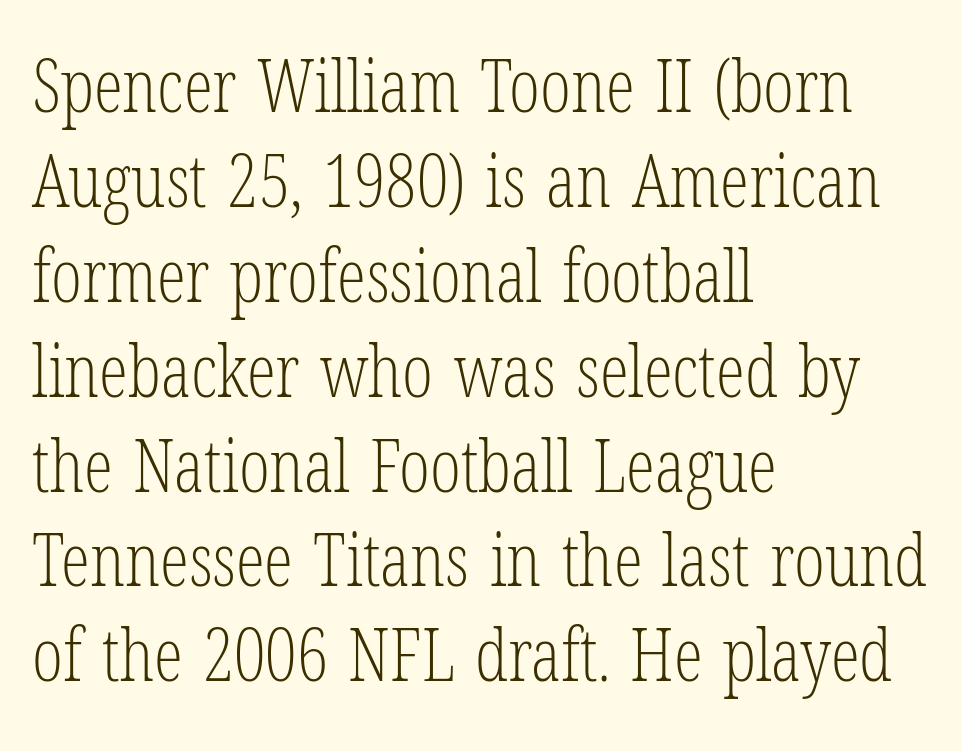
Little horizontal feet cap the strokes, marking this as serif type. This rendering features lettering with no underline. This sample uses plain, unmodified letter spacing. This sample keeps an unexceptional amount of space between lines. Designer's note — italics off, roman on.
